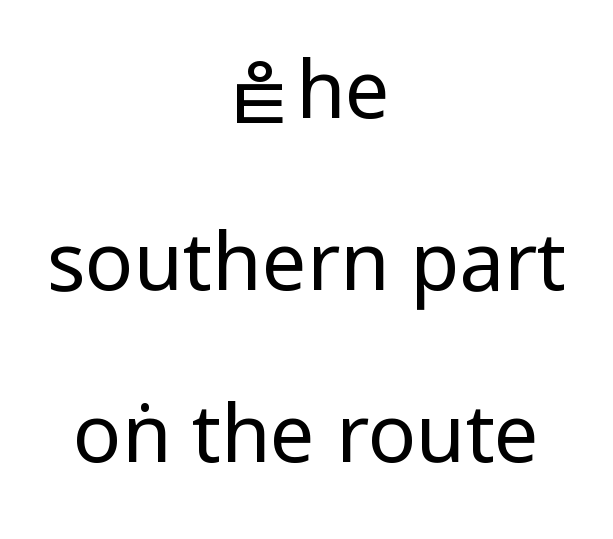
The type is set solid horizontally, with unmodified tracking. Caption: face not bold, strokes unweighted. The letters stand upright; this is a roman face. Just letters on the line, the space beneath them empty. A student would call this center alignment; a typographer would say set centered.
